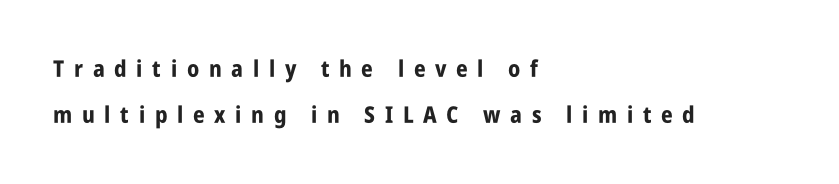
{"italic": "no", "bold": "yes", "underline": "no", "align": "left", "line_spacing": "loose", "line_spacing_ratio": 2.0, "letter_spacing": "wide", "letter_spacing_em": 0.42, "glyph_px": 23}
